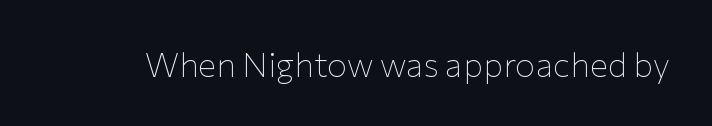
Beneath every word, the page is bare. The line texture is even and compact thanks to regular tracking. Weight: in the light-to-regular range. It's the straight-up-and-down kind of type.
